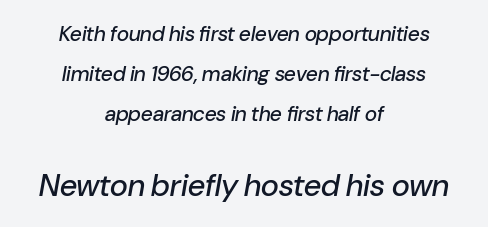
Is the block centered? Yes — each line is placed symmetrically about the middle. One glance says open: line gaps are wider than usual. Underline: absent. Short note: letters normally spaced.
